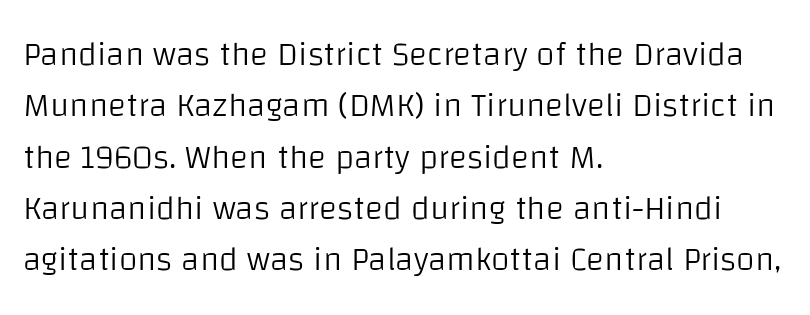
The image shows 34 px light sans-serif type, upright; set left-aligned, normal line spacing (1.51x), normal letter spacing, not underlined; low stroke contrast and a large x-height.
